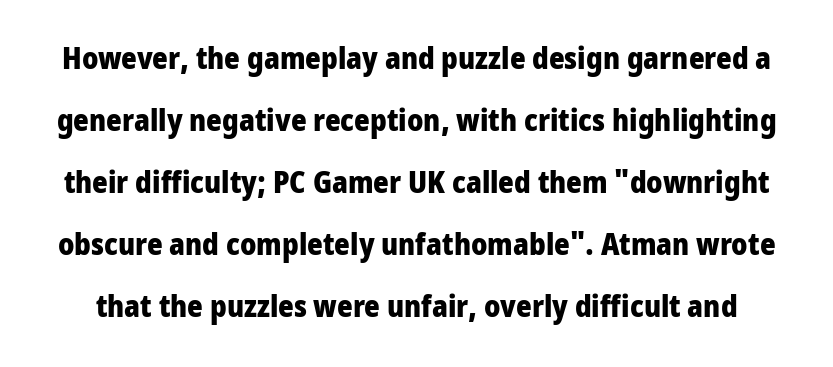
The image shows 30 px heavy, condensed sans-serif type, upright; set loose line spacing (2.07x), normal letter spacing, not underlined; low stroke contrast and a large x-height.
